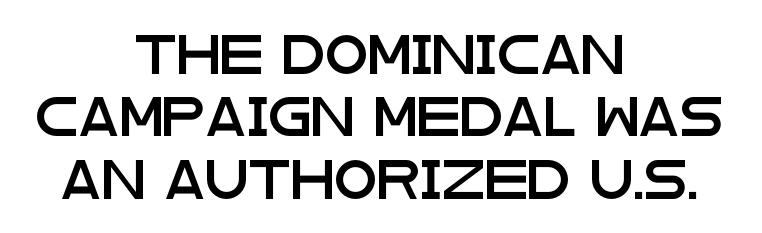
The image shows 39 px wide sans-serif type, upright; set centered, normal line spacing (1.6x), normal letter spacing, not underlined; low stroke contrast and a large x-height.
